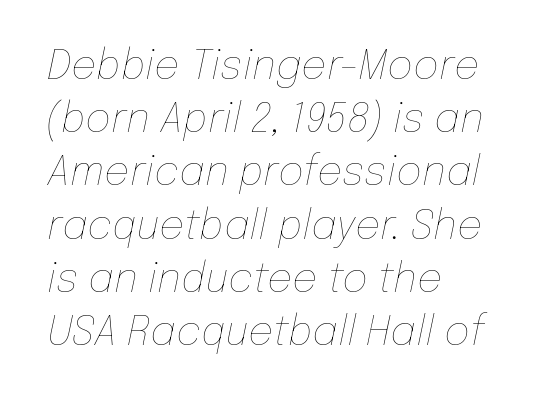
The image shows 40 px thin type, italic (leaning right); set left-aligned, normal line spacing (1.33x), normal letter spacing, not underlined; low stroke contrast and a medium x-height.
